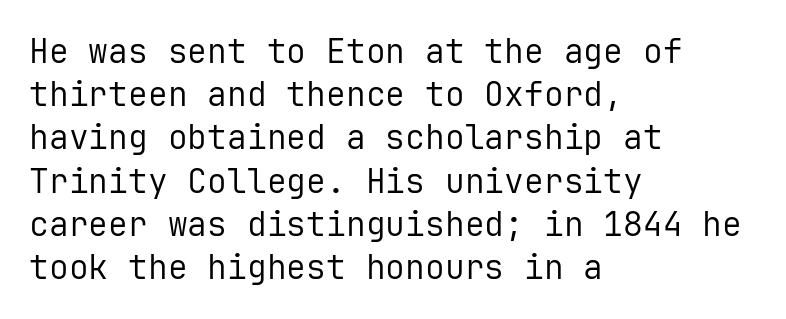
Q: Is the text bold? A: No.
Q: Is the text italic (slanted)? A: No, it is upright.
Q: Is the typeface a serif or a sans-serif typeface? A: Sans-serif.
Q: Is the text underlined? A: No.
Q: How is the paragraph aligned? A: Left-aligned.
Q: Is the spacing between letters normal or unusually wide? A: Normal.
Q: Is the spacing between lines tight, normal or loose? A: Normal.
Q: Width (condensed, normal, or wide)? A: Normal.
Q: Stroke contrast? A: Low.
Q: x-height? A: Medium.
Q: Monospaced? A: Yes.
